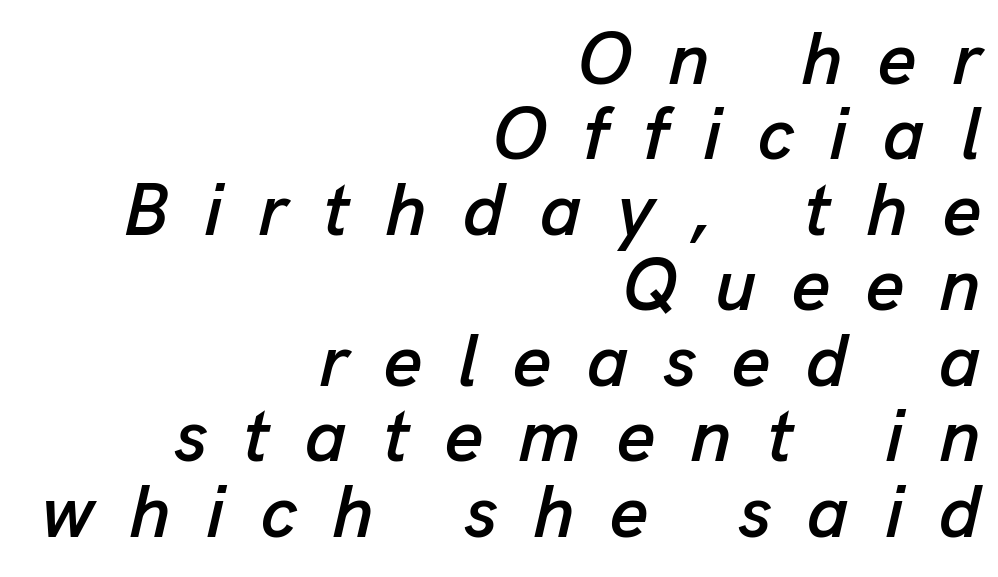
The image shows 74 px text type, italic (leaning right); set right-aligned, tight line spacing (1.02x), unusually wide letter spacing (+0.48 em), not underlined; low stroke contrast and a medium x-height.
